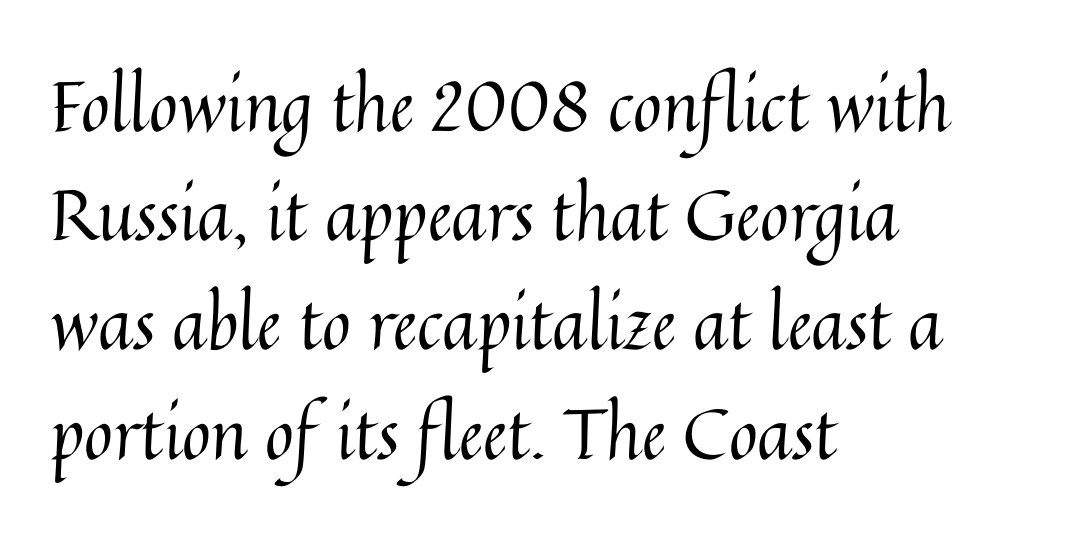
{"bold": "no", "weight": "regular", "width": "normal", "stroke_contrast": "medium", "x_height": "medium", "monospaced": "no", "underline": "no", "align": "left", "line_spacing": "normal", "line_spacing_ratio": 1.56, "letter_spacing": "normal", "letter_spacing_em": 0.0, "glyph_px": 70}
